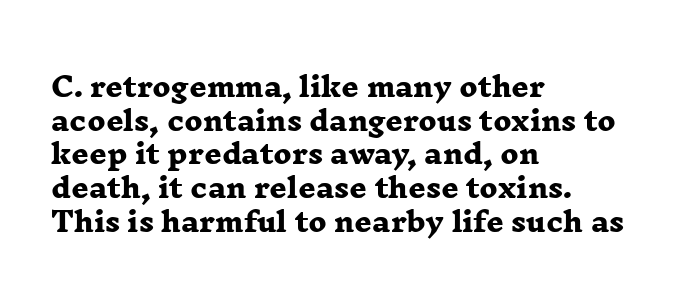
{"bold": "yes", "underline": "no", "align": "left", "line_spacing": "normal", "line_spacing_ratio": 1.25, "letter_spacing": "normal", "letter_spacing_em": 0.0, "glyph_px": 27}
